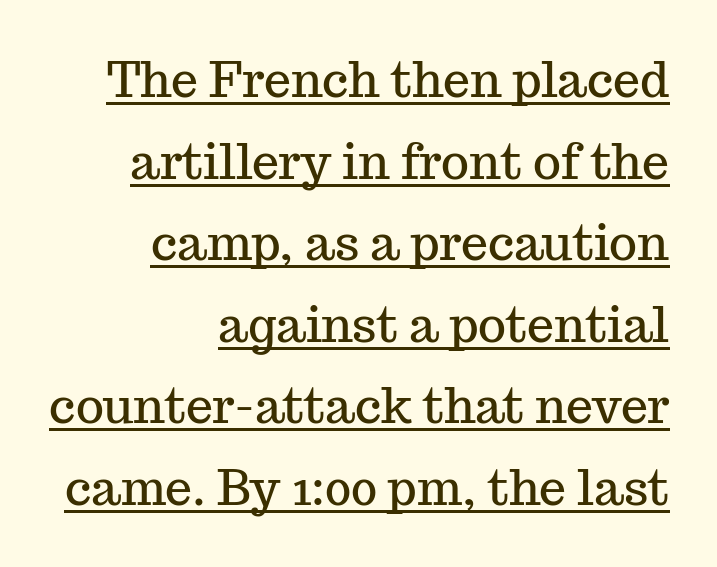
{"serif": "yes", "italic": "no", "width": "normal", "stroke_contrast": "medium", "x_height": "medium", "monospaced": "no", "underline": "yes", "align": "right", "line_spacing": "normal", "line_spacing_ratio": 1.7, "letter_spacing": "normal", "letter_spacing_em": 0.0, "glyph_px": 48}
